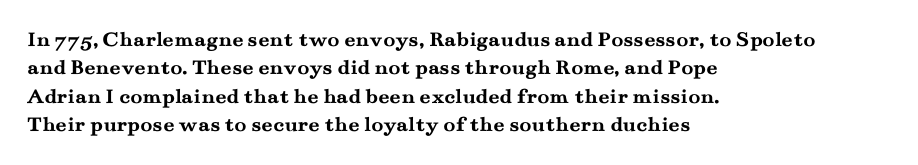
Q: Is the text bold? A: Yes.
Q: Is the text italic (slanted)? A: No, it is upright.
Q: Is the text underlined? A: No.
Q: How is the paragraph aligned? A: Left-aligned.
Q: Is the spacing between letters normal or unusually wide? A: Normal.
Q: Is the spacing between lines tight, normal or loose? A: Normal.
